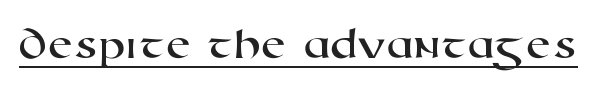
{"serif": "no", "width": "wide", "stroke_contrast": "high", "x_height": "medium", "monospaced": "no", "underline": "yes", "letter_spacing": "normal", "letter_spacing_em": 0.0, "glyph_px": 46}
